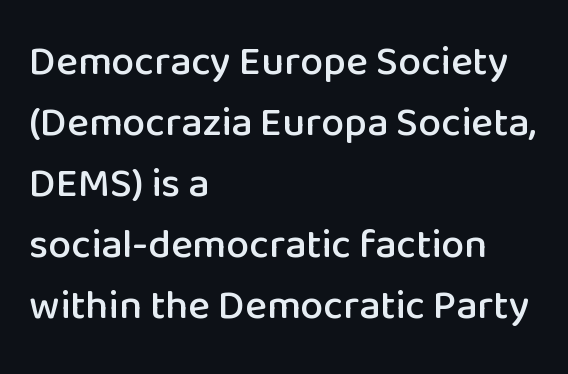
Q: Is the text italic (slanted)? A: No, it is upright.
Q: Is the typeface a serif or a sans-serif typeface? A: Sans-serif.
Q: Is the text underlined? A: No.
Q: How is the paragraph aligned? A: Left-aligned.
Q: Is the spacing between letters normal or unusually wide? A: Normal.
Q: Is the spacing between lines tight, normal or loose? A: Normal.
Q: Width (condensed, normal, or wide)? A: Normal.
Q: Stroke contrast? A: Low.
Q: x-height? A: Medium.
Q: Monospaced? A: No.
